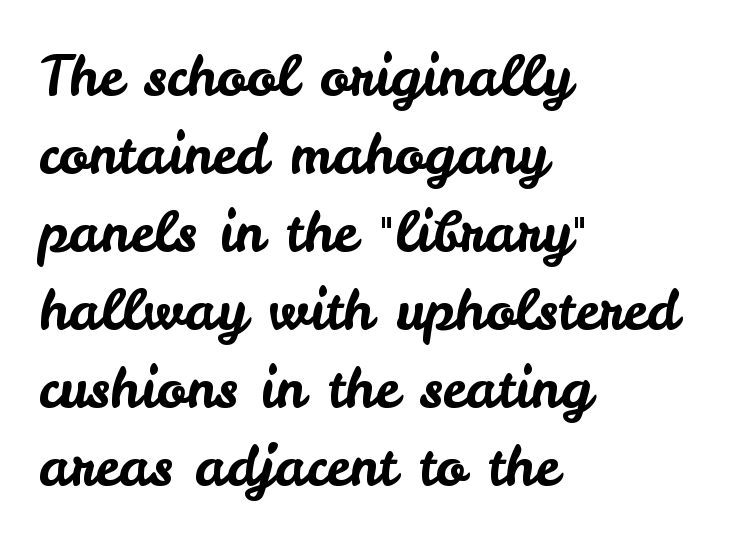
The image shows 55 px sans-serif type; set left-aligned, normal line spacing (1.42x), normal letter spacing, not underlined; low stroke contrast and a small x-height.
